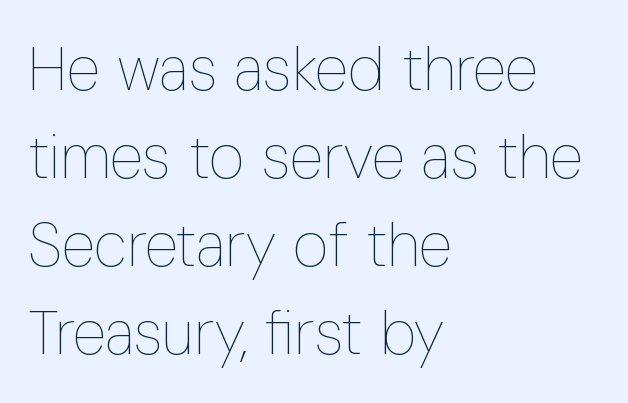
The image shows 62 px thin, condensed type, upright; set left-aligned, normal line spacing (1.42x), normal letter spacing, not underlined; low stroke contrast and a medium x-height.
